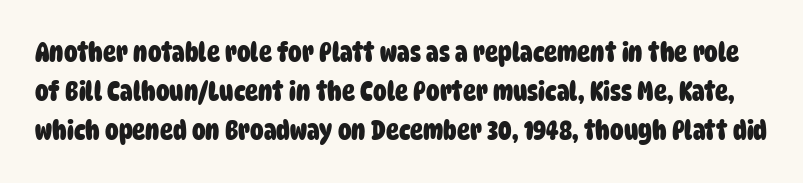
Letter spacing: default. Letters rest on an invisible, unmarked baseline. The rendering uses a bold face; every stroke is thick and dark. A typesetter would call this leading conventional body-copy spacing.
